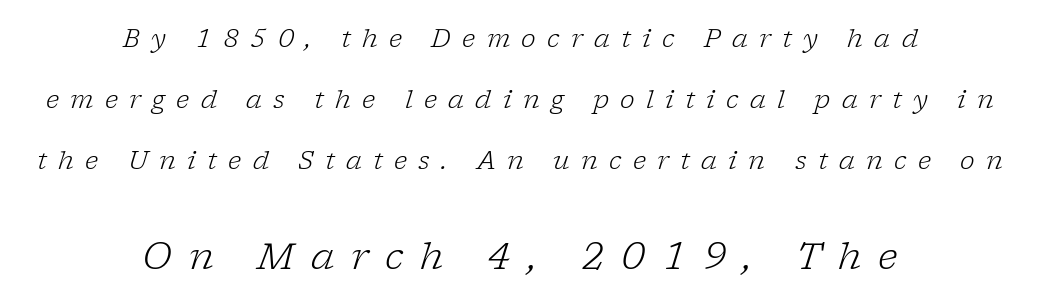
The image shows 37 px light serif type, italic (leaning right); set centered, loose line spacing (2.45x), unusually wide letter spacing (+0.45 em), not underlined; the second (bottom) block is 1.48x larger; low stroke contrast and a medium x-height.
